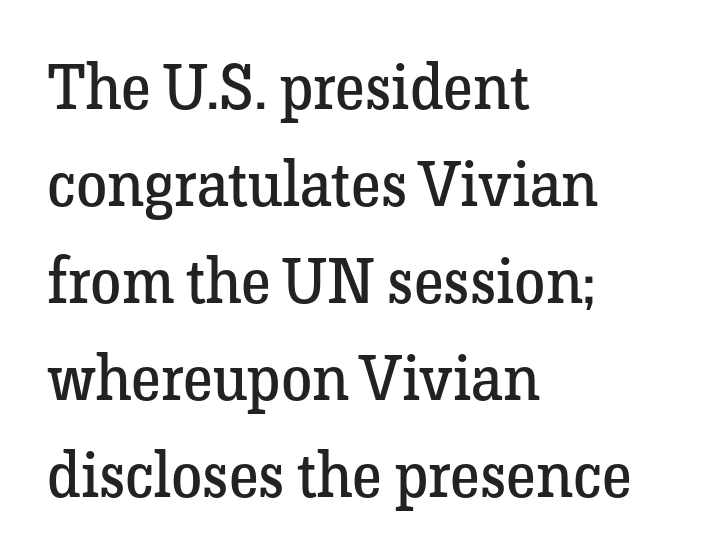
These lines sit exactly where default settings would place them. The rendering uses natural spacing where letterforms have individual widths. One-word summary of the alignment: left. Plain, unruled lines of type. Does extra space separate the letters? No, they use regular spacing.
